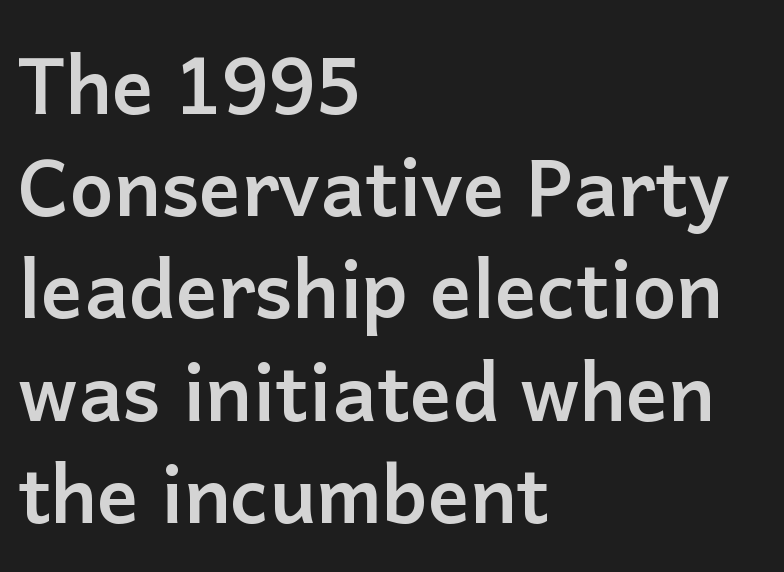
Q: Is the text bold? A: Yes.
Q: Is the text italic (slanted)? A: No, it is upright.
Q: Is the typeface a serif or a sans-serif typeface? A: Sans-serif.
Q: Is the text underlined? A: No.
Q: How is the paragraph aligned? A: Left-aligned.
Q: Is the spacing between letters normal or unusually wide? A: Normal.
Q: Is the spacing between lines tight, normal or loose? A: Normal.
Q: Width (condensed, normal, or wide)? A: Normal.
Q: Stroke contrast? A: Low.
Q: x-height? A: Medium.
Q: Monospaced? A: No.
